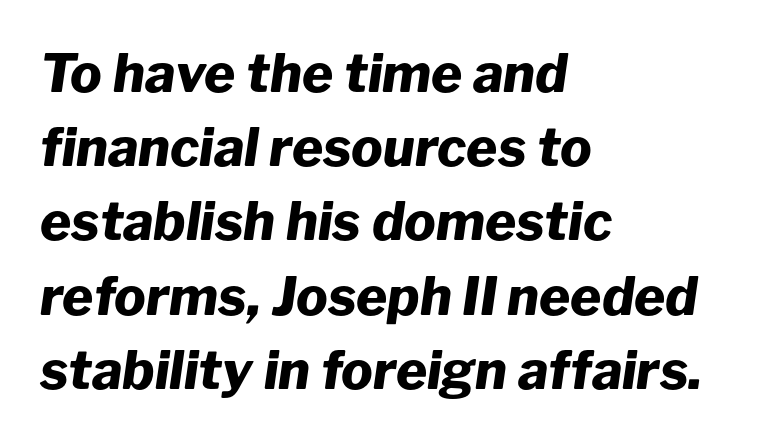
The image shows 53 px heavy type, italic (leaning right); set left-aligned, normal line spacing (1.4x), normal letter spacing, not underlined; low stroke contrast and a medium x-height.
